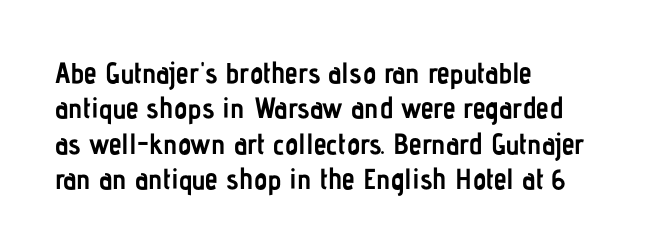
The image shows 29 px semibold, condensed sans-serif type, upright; set left-aligned, line spacing 1.22x, normal letter spacing, not underlined; low stroke contrast and a medium x-height.
